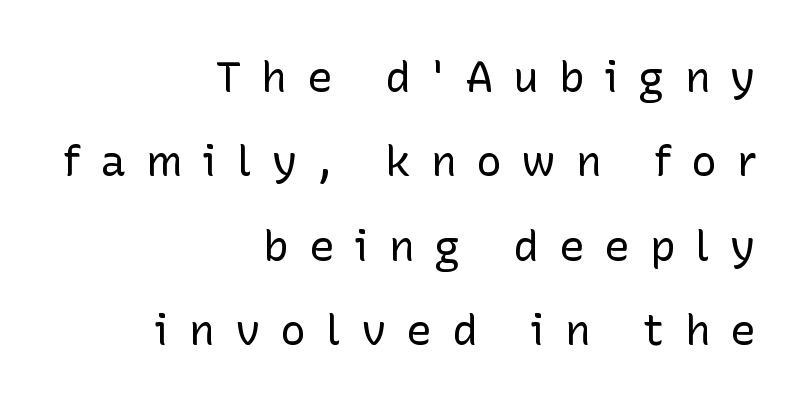
{"serif": "no", "italic": "no", "bold": "no", "weight": "regular", "width": "normal", "stroke_contrast": "low", "x_height": "medium", "monospaced": "no", "underline": "no", "align": "right", "line_spacing": "loose", "line_spacing_ratio": 1.96, "letter_spacing": "wide", "letter_spacing_em": 0.46, "glyph_px": 43}
